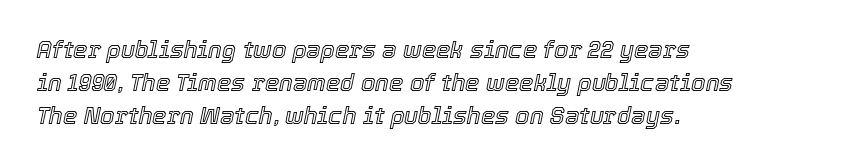
The image shows 23 px text type, italic (leaning right); set left-aligned, normal line spacing (1.43x), normal letter spacing, not underlined.
